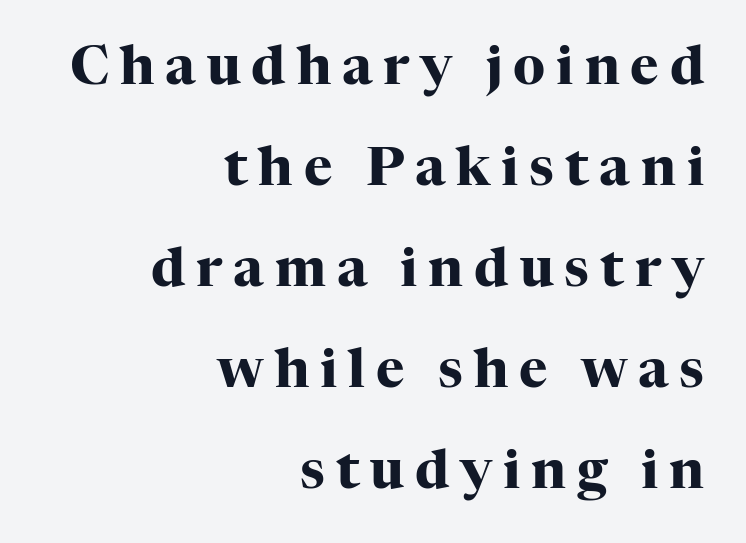
The image shows 54 px heavy serif type, upright; set right-aligned, line spacing 1.87x, unusually wide letter spacing (+0.2 em), not underlined; high stroke contrast and a medium x-height.
